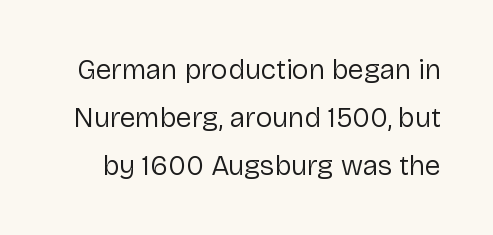
Q: Is the text bold? A: No.
Q: Is the text italic (slanted)? A: No, it is upright.
Q: Is the typeface a serif or a sans-serif typeface? A: Sans-serif.
Q: Is the text underlined? A: No.
Q: Is the spacing between letters normal or unusually wide? A: Normal.
Q: Width (condensed, normal, or wide)? A: Normal.
Q: Stroke contrast? A: Low.
Q: x-height? A: Medium.
Q: Monospaced? A: No.
